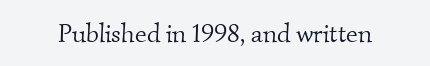
Q: Is the text bold? A: No.
Q: Is the text underlined? A: No.
Q: Is the spacing between letters normal or unusually wide? A: Normal.
